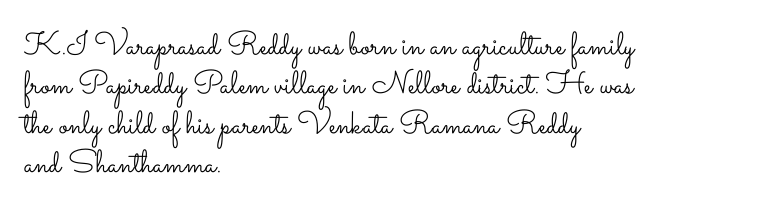
The image shows 32 px light, wide type; set left-aligned, line spacing 1.23x, normal letter spacing, not underlined; low stroke contrast and a small x-height.
